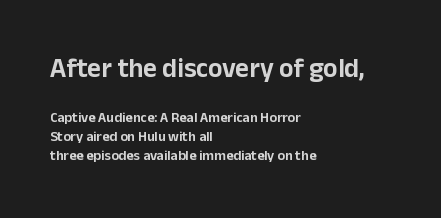
Lines of text with bare space underneath. Does the copy run flush right? No — it runs flush left. Compared with typical paragraphs, the rows here are spaced about the same. The tracking reads as untouched default to a designer's eye.
